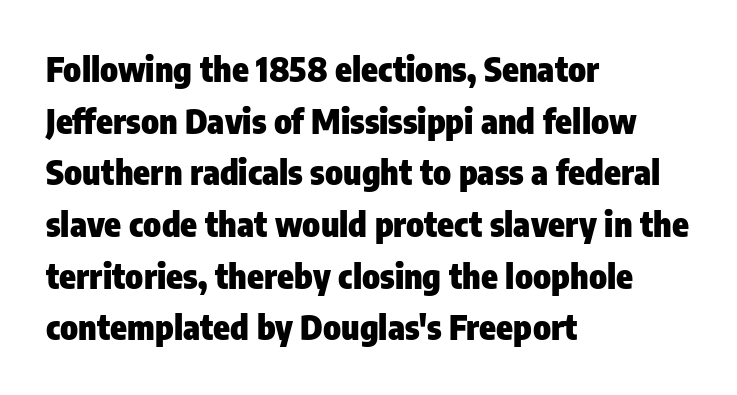
{"serif": "no", "italic": "no", "bold": "yes", "weight": "heavy", "width": "condensed", "stroke_contrast": "low", "x_height": "medium", "monospaced": "no", "underline": "no", "align": "left", "line_spacing": "normal", "line_spacing_ratio": 1.52, "letter_spacing": "normal", "letter_spacing_em": 0.0, "glyph_px": 34}
